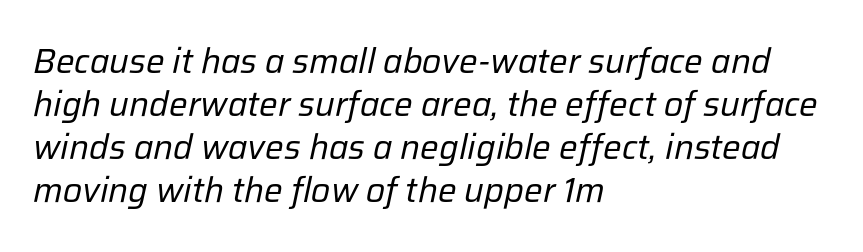
Q: Is the text bold? A: No.
Q: Is the text italic (slanted)? A: Yes, it leans right by about 12 degrees.
Q: Is the text underlined? A: No.
Q: How is the paragraph aligned? A: Left-aligned.
Q: Is the spacing between letters normal or unusually wide? A: Normal.
Q: Width (condensed, normal, or wide)? A: Normal.
Q: Stroke contrast? A: Low.
Q: x-height? A: Medium.
Q: Monospaced? A: No.
